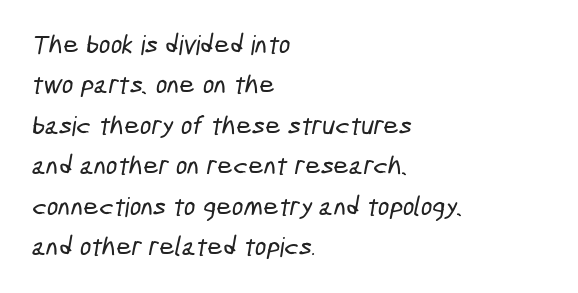
This rendering features lettering with no underline. Successive baselines arrive at the customary interval. Leftover space on each line is placed entirely after the last word. The passage shown has conventional tracking throughout.
